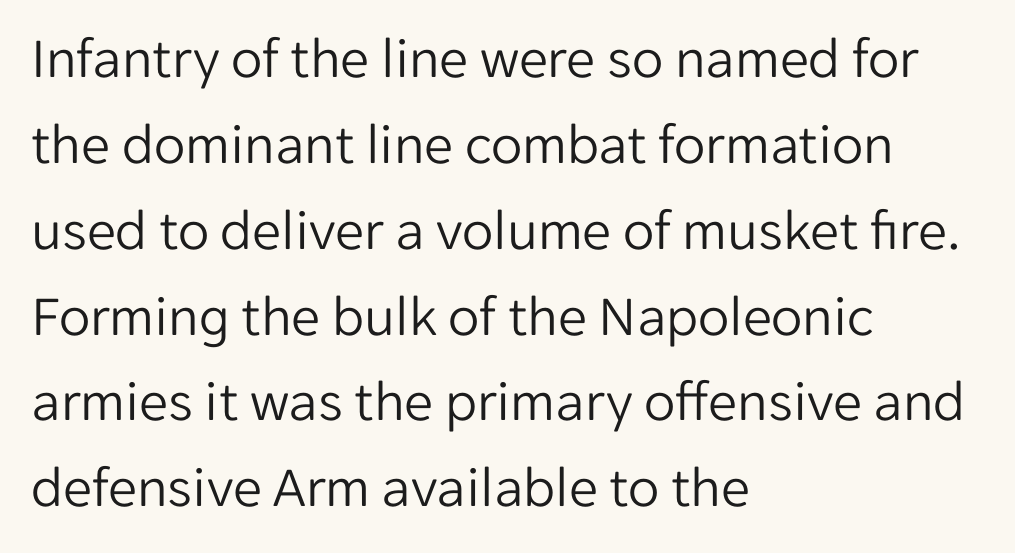
{"serif": "no", "italic": "no", "bold": "no", "weight": "light", "width": "normal", "stroke_contrast": "low", "x_height": "medium", "monospaced": "no", "underline": "no", "align": "left", "line_spacing": "normal", "line_spacing_ratio": 1.48, "letter_spacing": "normal", "letter_spacing_em": 0.0, "glyph_px": 58}
